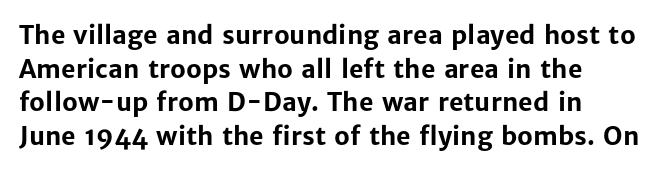
{"italic": "no", "bold": "yes", "underline": "no", "align": "left", "line_spacing": "normal", "line_spacing_ratio": 1.35, "letter_spacing": "normal", "letter_spacing_em": 0.0, "glyph_px": 25}
